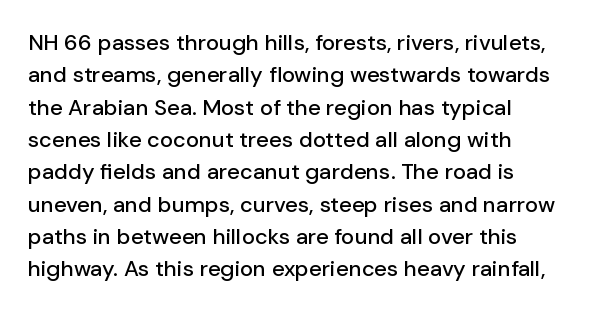
The image shows 22 px text type, upright; set left-aligned, normal line spacing (1.47x), normal letter spacing, not underlined.
